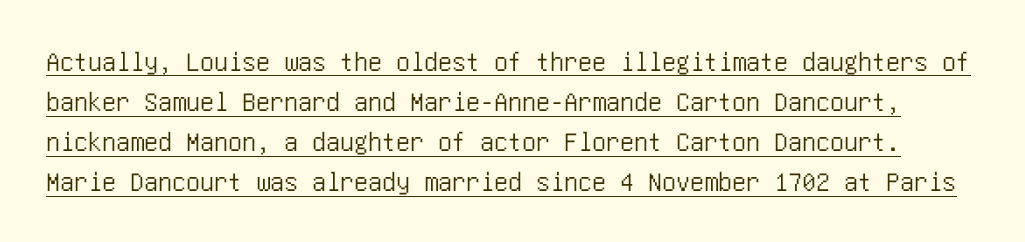
Q: Is the text italic (slanted)? A: No, it is upright.
Q: Is the typeface a serif or a sans-serif typeface? A: Sans-serif.
Q: Is the text underlined? A: Yes.
Q: Is the spacing between letters normal or unusually wide? A: Normal.
Q: Is the spacing between lines tight, normal or loose? A: Normal.
Q: Width (condensed, normal, or wide)? A: Condensed.
Q: Stroke contrast? A: Low.
Q: x-height? A: Large.
